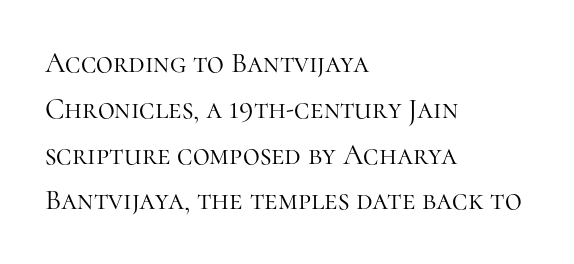
Italic: no, the glyphs are upright roman. The typeface chosen for these lines features serifs. The setting favours the left margin, as ordinary paragraphs usually do. The font sits on the lighter half of the weight spectrum, regular included. Do the characters align in a grid? No, the font is proportional. Lines of text with bare space underneath.
